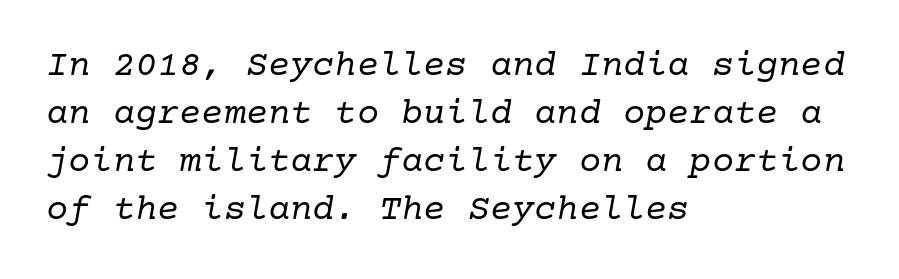
What kind of face is this? One with serifs. There is no visible air inserted between adjacent glyphs. Counters stay open thanks to moderate or lighter strokes. The paragraph shown leans on its left margin.
